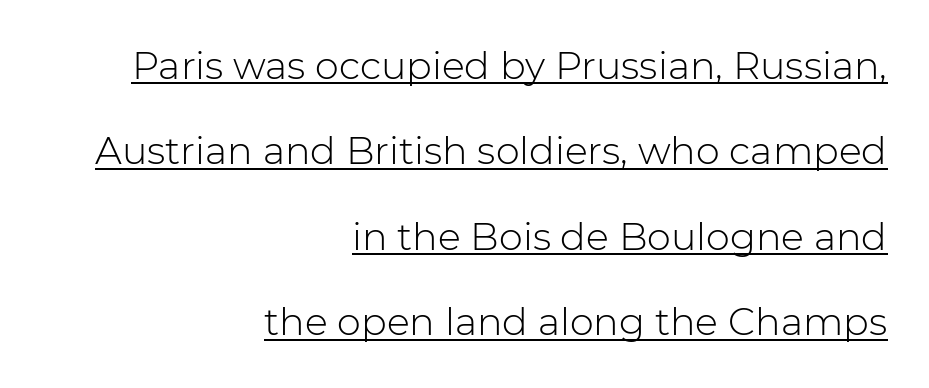
Nope, no serifs anywhere on these letters. Spacing verdict: proportional, widths tailored to each character. What's the leading like? Stretched, with rows far apart. Students, note that the glyphs here touch the page at normal intervals. This sample is right-justified, so line beginnings fall wherever the words allow.
